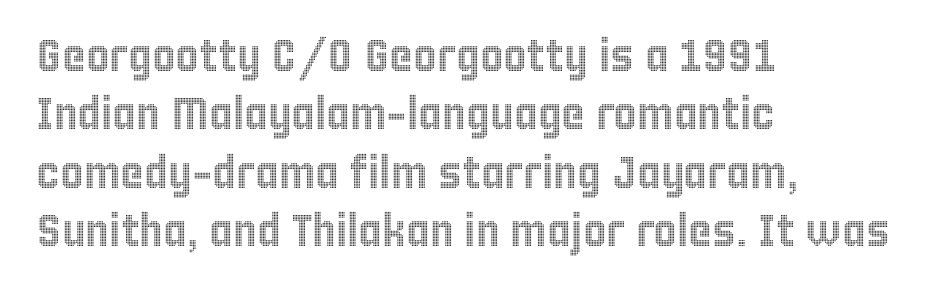
The image shows 45 px condensed type, upright; set left-aligned, normal line spacing (1.3x), normal letter spacing, not underlined; a large x-height.
